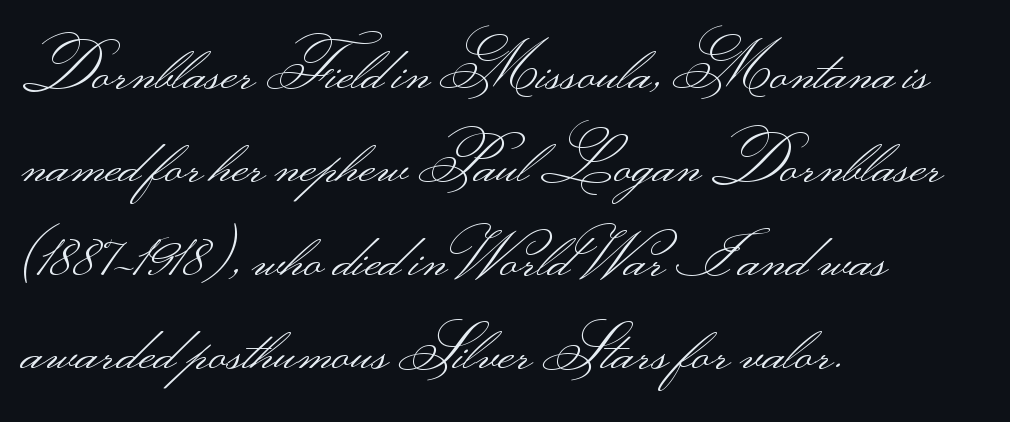
This sample has the flowing, uneven cadence of proportional lettering. What stands out about the letter spacing? Nothing — it is the standard amount. Heaviness? Minimal to ordinary, like unemphasized prose.
